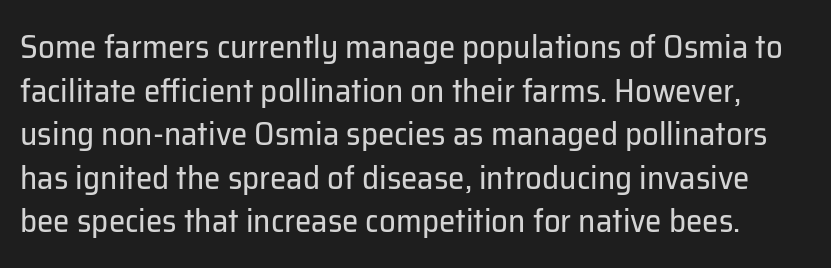
Q: Is the text bold? A: No.
Q: Is the text italic (slanted)? A: No, it is upright.
Q: Is the typeface a serif or a sans-serif typeface? A: Sans-serif.
Q: Is the text underlined? A: No.
Q: Is the spacing between letters normal or unusually wide? A: Normal.
Q: Is the spacing between lines tight, normal or loose? A: Normal.
Q: Width (condensed, normal, or wide)? A: Normal.
Q: Stroke contrast? A: Low.
Q: x-height? A: Medium.
Q: Monospaced? A: No.
